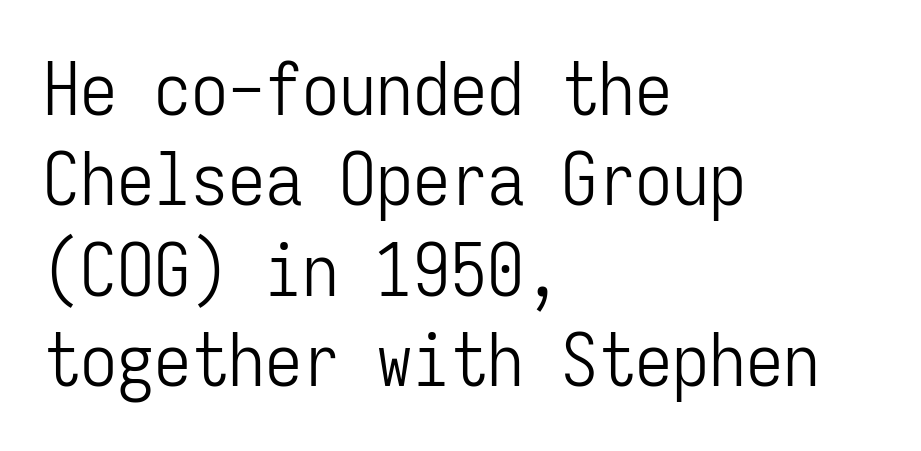
The image shows 74 px light, condensed sans-serif type, upright, monospaced; set left-aligned, line spacing 1.22x, normal letter spacing, not underlined; low stroke contrast and a medium x-height.
